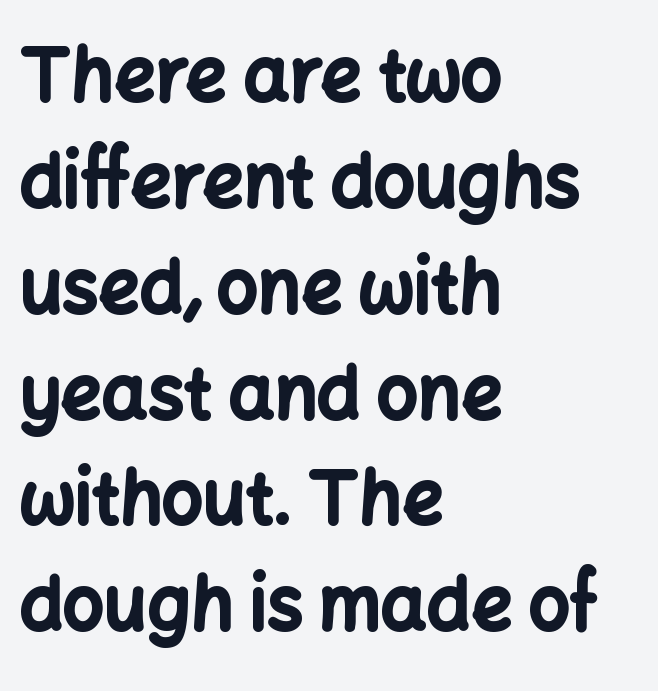
The image shows 72 px bold sans-serif type, upright; set left-aligned, normal line spacing (1.47x), normal letter spacing, not underlined; low stroke contrast and a medium x-height.
